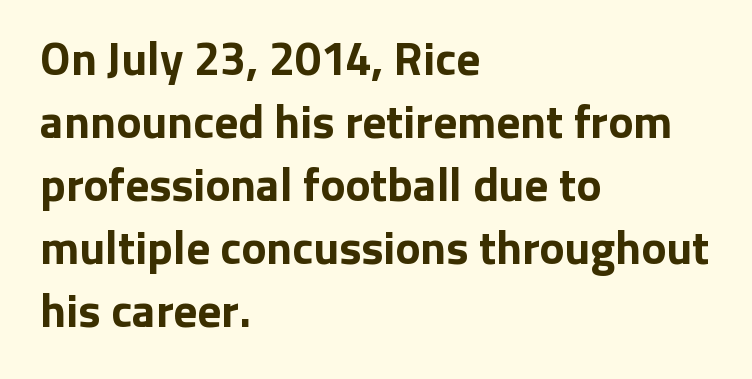
Q: Is the text bold? A: Yes.
Q: Is the text italic (slanted)? A: No, it is upright.
Q: Is the typeface a serif or a sans-serif typeface? A: Sans-serif.
Q: Is the text underlined? A: No.
Q: How is the paragraph aligned? A: Left-aligned.
Q: Is the spacing between letters normal or unusually wide? A: Normal.
Q: Is the spacing between lines tight, normal or loose? A: Normal.
Q: Width (condensed, normal, or wide)? A: Normal.
Q: Stroke contrast? A: Low.
Q: x-height? A: Medium.
Q: Monospaced? A: No.
